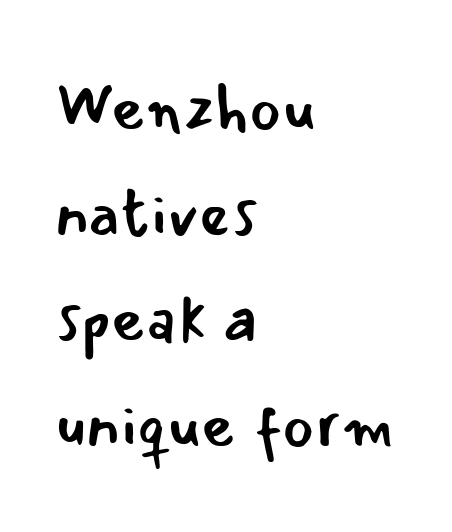
Q: Is the text bold? A: No.
Q: Is the text italic (slanted)? A: No, it is upright.
Q: Is the typeface a serif or a sans-serif typeface? A: Sans-serif.
Q: Is the text underlined? A: No.
Q: How is the paragraph aligned? A: Left-aligned.
Q: Is the spacing between letters normal or unusually wide? A: Normal.
Q: Is the spacing between lines tight, normal or loose? A: Normal.
Q: Width (condensed, normal, or wide)? A: Normal.
Q: Stroke contrast? A: Low.
Q: x-height? A: Small.
Q: Monospaced? A: No.
